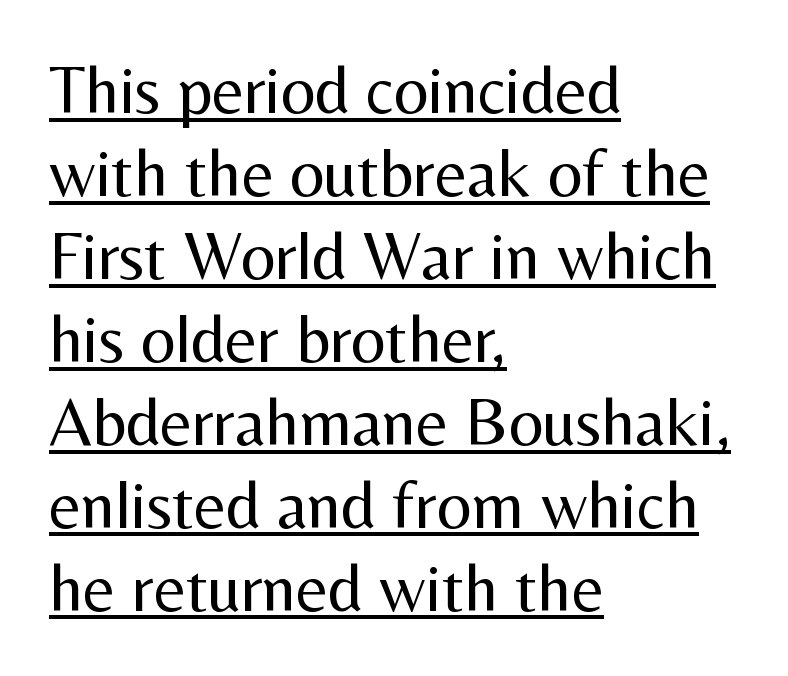
Q: Is the text bold? A: No.
Q: Is the text italic (slanted)? A: No, it is upright.
Q: Is the typeface a serif or a sans-serif typeface? A: Sans-serif.
Q: Is the text underlined? A: Yes.
Q: How is the paragraph aligned? A: Left-aligned.
Q: Is the spacing between letters normal or unusually wide? A: Normal.
Q: Width (condensed, normal, or wide)? A: Normal.
Q: Stroke contrast? A: Medium.
Q: x-height? A: Medium.
Q: Monospaced? A: No.
